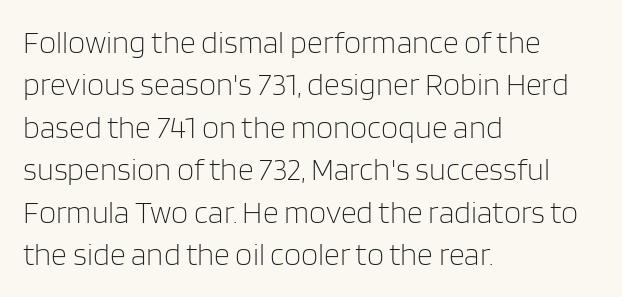
{"serif": "no", "italic": "no", "bold": "no", "weight": "light", "width": "normal", "stroke_contrast": "low", "x_height": "large", "monospaced": "no", "underline": "no", "align": "left", "line_spacing": "normal", "line_spacing_ratio": 1.37, "letter_spacing": "normal", "letter_spacing_em": 0.0, "glyph_px": 31}
